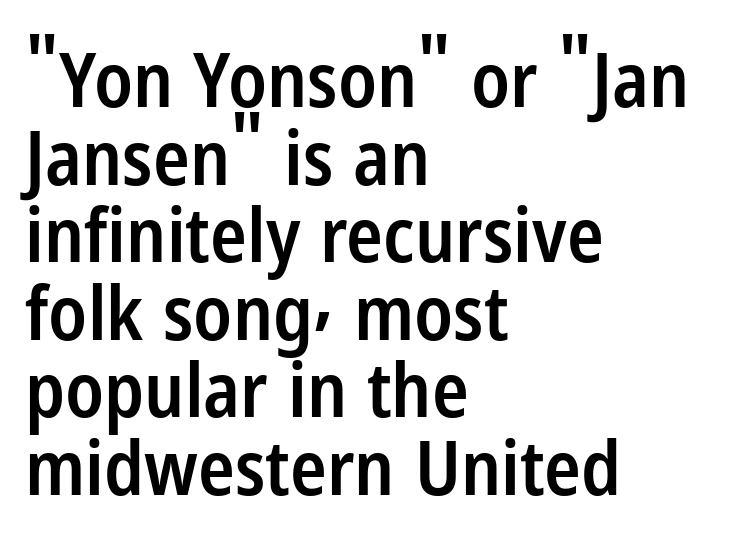
Q: Is the text bold? A: Semi-bold.
Q: Is the text italic (slanted)? A: No, it is upright.
Q: Is the typeface a serif or a sans-serif typeface? A: Sans-serif.
Q: Is the text underlined? A: No.
Q: How is the paragraph aligned? A: Left-aligned.
Q: Is the spacing between letters normal or unusually wide? A: Normal.
Q: Is the spacing between lines tight, normal or loose? A: Tight.
Q: Width (condensed, normal, or wide)? A: Condensed.
Q: Stroke contrast? A: Low.
Q: x-height? A: Medium.
Q: Monospaced? A: No.
